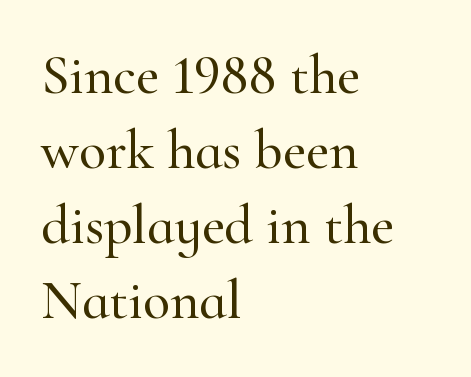
These lines are composed in type with serifs. Check under the words: just untouched page. Honestly, the letter spacing is just normal — you wouldn't notice it. Layout note: lines flush left.
